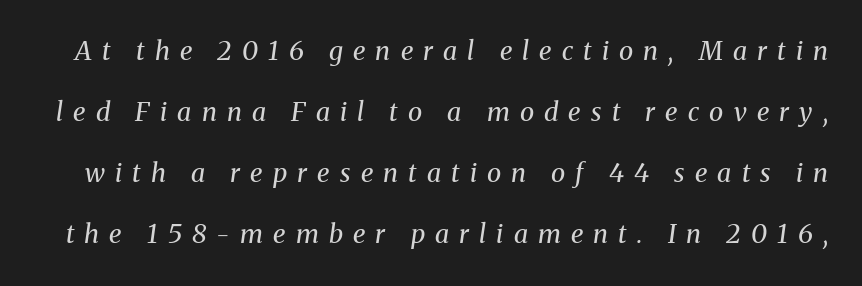
Q: Is the text bold? A: No.
Q: Is the text italic (slanted)? A: Yes, it leans right by about 8 degrees.
Q: Is the text underlined? A: No.
Q: Is the spacing between letters normal or unusually wide? A: Unusually wide.
Q: Is the spacing between lines tight, normal or loose? A: Loose.
